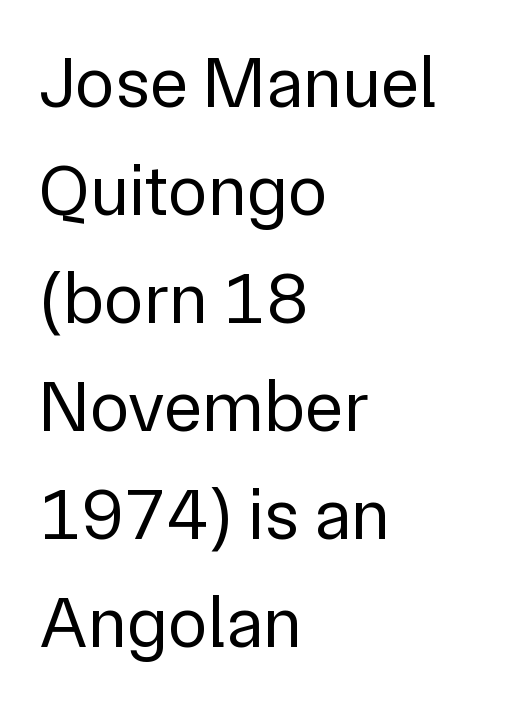
{"serif": "no", "italic": "no", "bold": "no", "weight": "regular", "width": "normal", "stroke_contrast": "low", "x_height": "medium", "monospaced": "no", "underline": "no", "align": "left", "line_spacing": "normal", "line_spacing_ratio": 1.48, "letter_spacing": "normal", "letter_spacing_em": 0.0, "glyph_px": 73}
